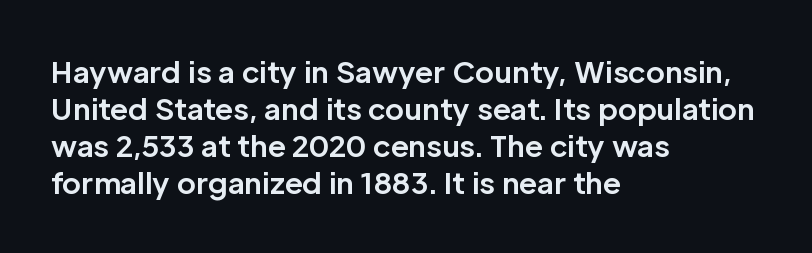
Words appear dense and cohesive because spacing is normal. The rendering anchors every line to the left-hand side. Typographically, this falls in the sans-serif category. Lines of text with bare space underneath. When letters stand straight like this, we call the style roman or upright. Students, observe: this is what conventionally led text looks like.
